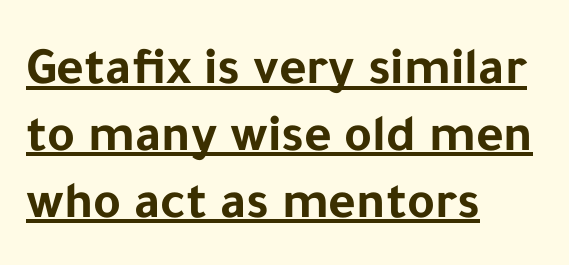
Q: Is the text bold? A: Yes.
Q: Is the text italic (slanted)? A: No, it is upright.
Q: Is the typeface a serif or a sans-serif typeface? A: Sans-serif.
Q: Is the text underlined? A: Yes.
Q: How is the paragraph aligned? A: Left-aligned.
Q: Is the spacing between letters normal or unusually wide? A: Normal.
Q: Is the spacing between lines tight, normal or loose? A: Normal.
Q: Width (condensed, normal, or wide)? A: Normal.
Q: Stroke contrast? A: Low.
Q: x-height? A: Medium.
Q: Monospaced? A: No.
